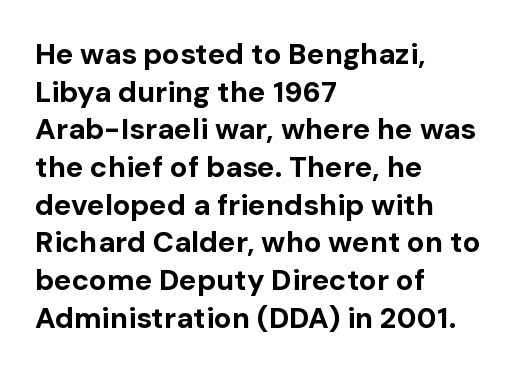
{"serif": "no", "italic": "no", "bold": "yes", "weight": "bold", "width": "normal", "stroke_contrast": "low", "x_height": "medium", "monospaced": "no", "underline": "no", "align": "left", "line_spacing": "normal", "line_spacing_ratio": 1.3, "letter_spacing": "normal", "letter_spacing_em": 0.0, "glyph_px": 29}
